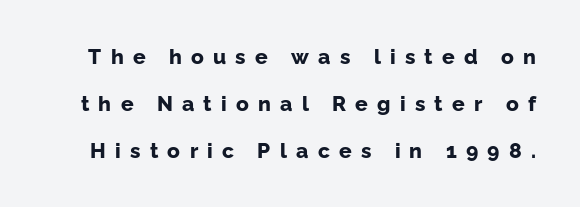
{"italic": "no", "bold": "yes", "underline": "no", "line_spacing": "loose", "line_spacing_ratio": 2.23, "letter_spacing": "wide", "letter_spacing_em": 0.44, "glyph_px": 21}
